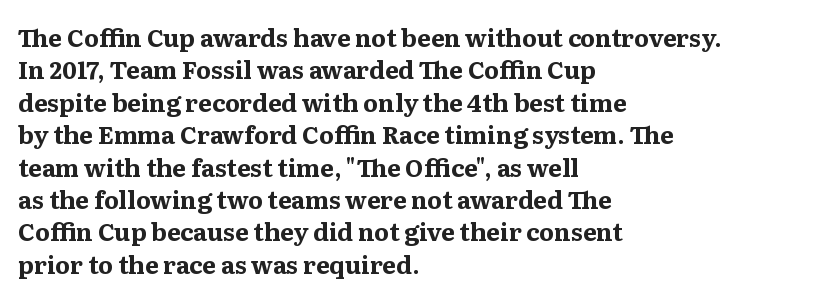
The image shows 24 px bold type, upright; set left-aligned, normal line spacing (1.35x), normal letter spacing, not underlined.
